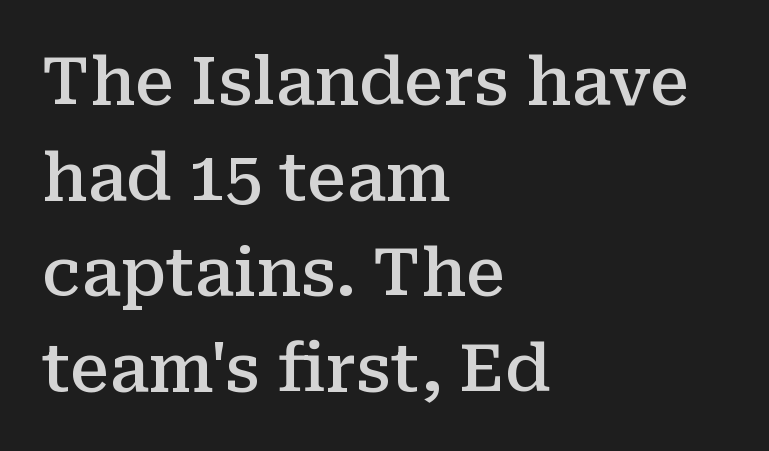
The image shows 66 px semibold serif type, upright; set left-aligned, normal line spacing (1.45x), normal letter spacing, not underlined; medium stroke contrast and a medium x-height.
